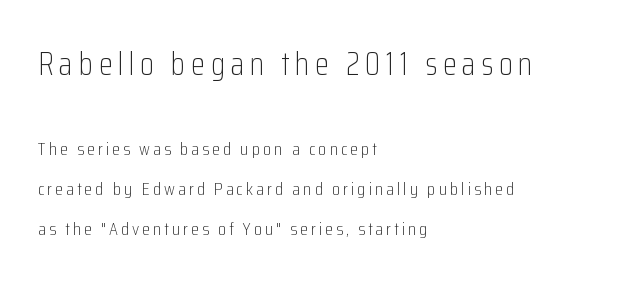
Q: Is the text bold? A: No.
Q: Is the text italic (slanted)? A: No, it is upright.
Q: Is the typeface a serif or a sans-serif typeface? A: Sans-serif.
Q: Is the text underlined? A: No.
Q: How is the paragraph aligned? A: Left-aligned.
Q: Is the spacing between lines tight, normal or loose? A: Loose.
Q: Which block of text is set in a larger size, the first (top) or the second (bottom)? A: The first (top) one.
Q: Width (condensed, normal, or wide)? A: Condensed.
Q: Stroke contrast? A: Low.
Q: x-height? A: Medium.
Q: Monospaced? A: No.
